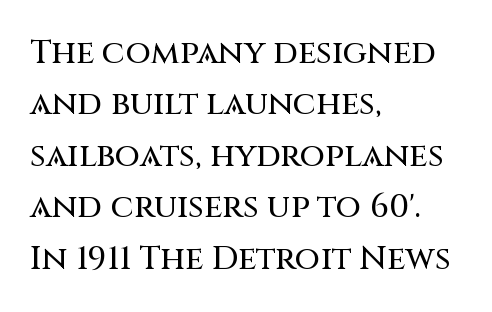
The characters display no serif detailing; their extremities are plain. The axis of the letterforms is exactly vertical. These lines are set flush left with a ragged right edge. The space beneath each line is pristine and unruled. Honestly, the letter spacing is just normal — you wouldn't notice it. Think of a printed novel: that variable character pitch is what you see here.
